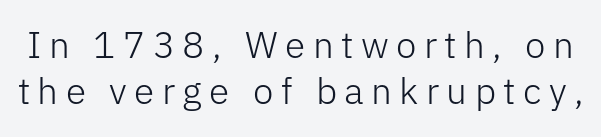
{"serif": "no", "italic": "no", "bold": "no", "weight": "light", "width": "normal", "stroke_contrast": "low", "x_height": "medium", "monospaced": "no", "underline": "no", "line_spacing_ratio": 1.24, "letter_spacing": "wide", "letter_spacing_em": 0.2, "glyph_px": 37}
